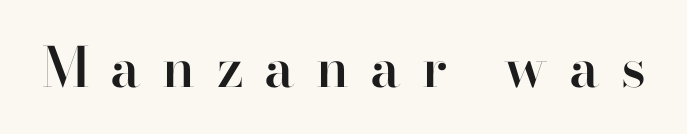
The image shows 55 px semibold serif type, upright; set unusually wide letter spacing (+0.39 em), not underlined; high stroke contrast and a small x-height.
